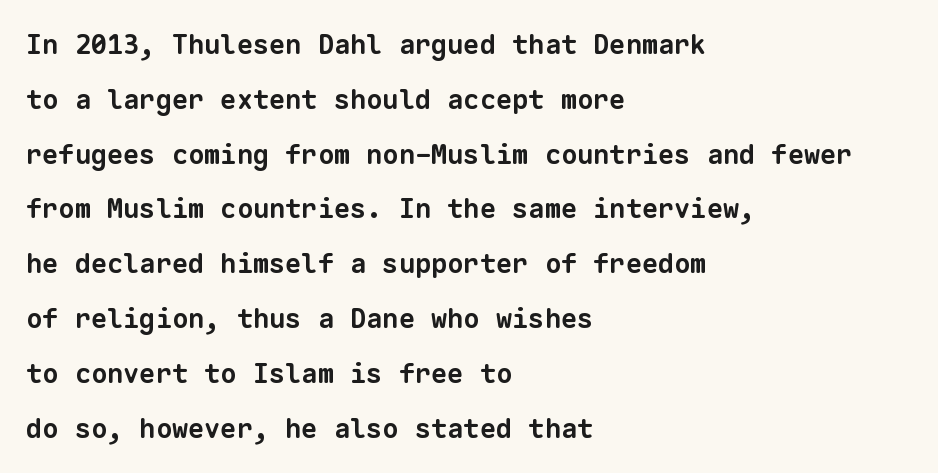
{"bold": "yes", "underline": "no", "align": "left", "line_spacing": "loose", "line_spacing_ratio": 2.03, "letter_spacing": "normal", "letter_spacing_em": 0.0, "glyph_px": 27}
